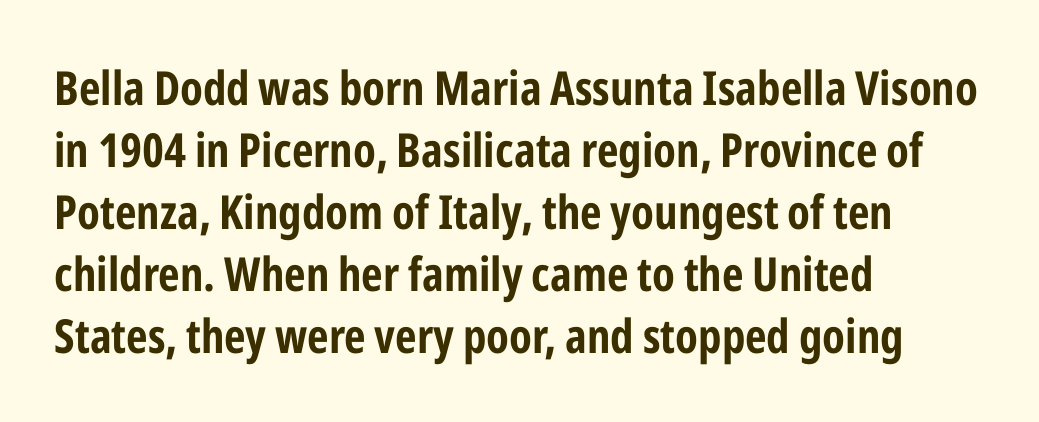
Q: Is the text italic (slanted)? A: No, it is upright.
Q: Is the typeface a serif or a sans-serif typeface? A: Sans-serif.
Q: Is the text underlined? A: No.
Q: How is the paragraph aligned? A: Left-aligned.
Q: Is the spacing between letters normal or unusually wide? A: Normal.
Q: Is the spacing between lines tight, normal or loose? A: Normal.
Q: Width (condensed, normal, or wide)? A: Condensed.
Q: Stroke contrast? A: Low.
Q: x-height? A: Medium.
Q: Monospaced? A: No.
